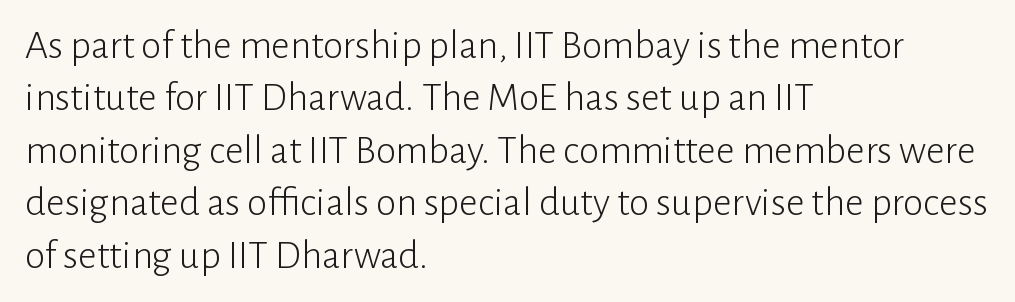
Tracking here is standard; glyphs follow each other at the usual distance. Plain, unruled lines of type. A normal amount of white space separates one row of letters from the next. If you drew a ruler down the left edge, every line would touch it.
